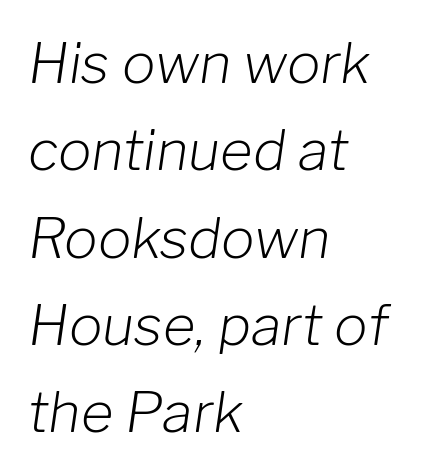
Q: Is the text bold? A: No.
Q: Is the text italic (slanted)? A: Yes, it leans right by about 8 degrees.
Q: Is the text underlined? A: No.
Q: How is the paragraph aligned? A: Left-aligned.
Q: Is the spacing between letters normal or unusually wide? A: Normal.
Q: Is the spacing between lines tight, normal or loose? A: Normal.
Q: Width (condensed, normal, or wide)? A: Normal.
Q: Stroke contrast? A: Low.
Q: x-height? A: Medium.
Q: Monospaced? A: No.
